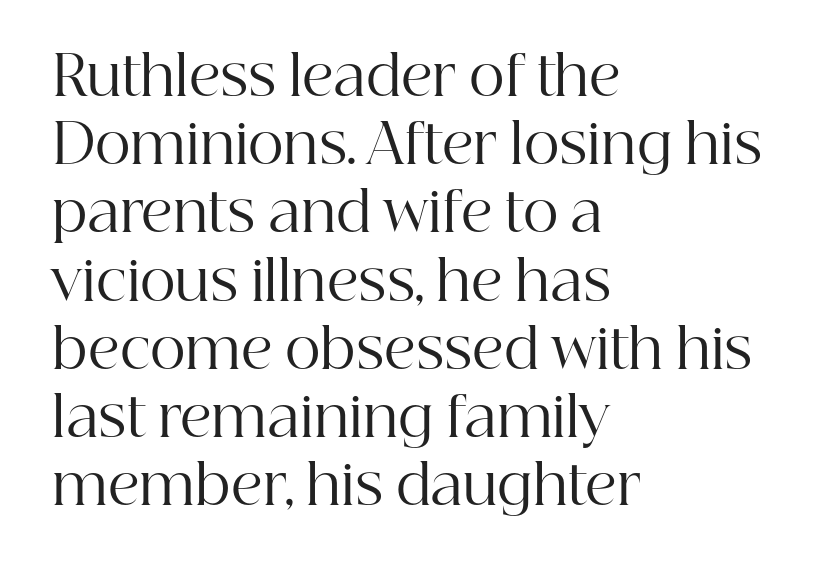
The letters stand straight up with perfectly vertical stems. The typesetter chose a ragged-right arrangement here. Is the letter spacing exaggerated? No — it looks like the ordinary default. No extra ink here — the face is not bold.
